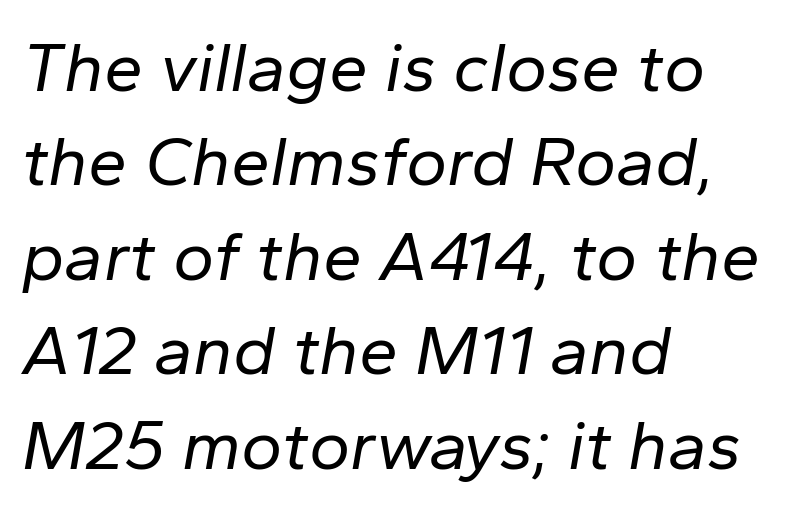
The rag falls on the right side of this text block. These lines keep a tight, regular rhythm from letter to letter. Clear beneath every line of the passage. The face looks like a standard text weight, possibly lighter. The vertical gap from one line to the next is medium.
